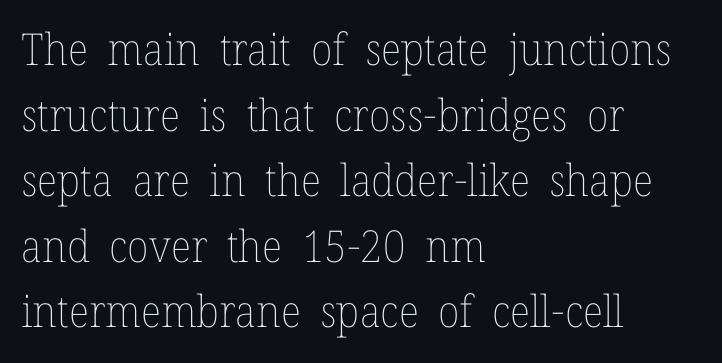
Every row of glyphs begins at an identical x-position on the left. This sample uses an upright cut, with every glyph sitting square on the baseline. You could not count columns in this text — the font is proportionally spaced. The face used here is rendered with its standard letterfit.
